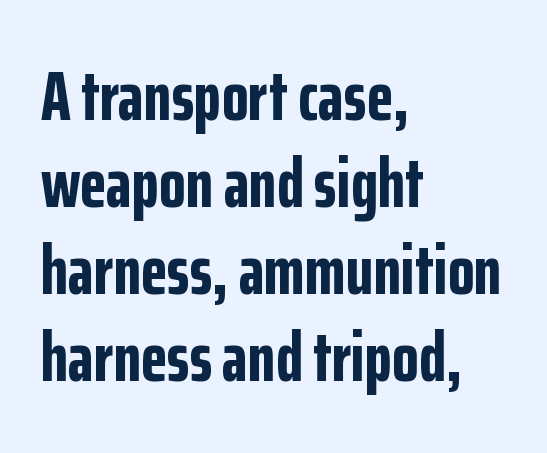
{"serif": "no", "italic": "no", "bold": "yes", "weight": "bold", "width": "condensed", "stroke_contrast": "low", "x_height": "medium", "monospaced": "no", "underline": "no", "align": "left", "line_spacing": "normal", "line_spacing_ratio": 1.26, "letter_spacing": "normal", "letter_spacing_em": 0.0, "glyph_px": 69}
